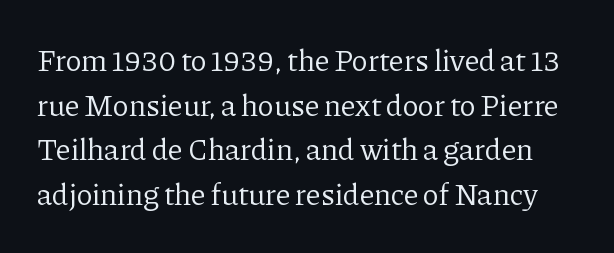
The typeface chosen for these lines features serifs. The strip under each line holds only bare page. Letters have the restrained weight of plain body copy at most. Nope, not italic — everything's standing straight.
